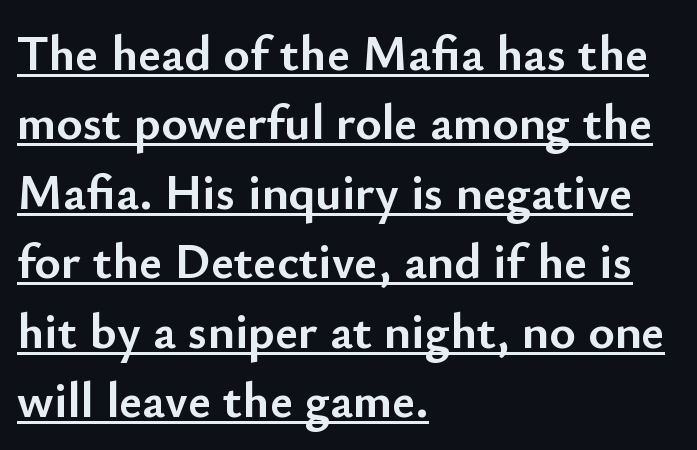
{"serif": "no", "italic": "no", "bold": "yes", "weight": "semibold", "width": "normal", "stroke_contrast": "low", "x_height": "small", "monospaced": "no", "underline": "yes", "align": "left", "line_spacing": "normal", "line_spacing_ratio": 1.39, "letter_spacing": "normal", "letter_spacing_em": 0.0, "glyph_px": 50}
